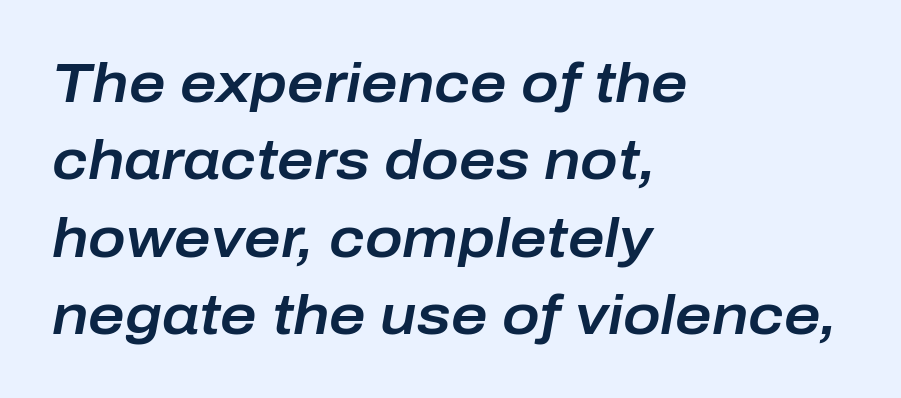
The image shows 56 px text type, italic (leaning right); set left-aligned, normal line spacing (1.38x), normal letter spacing, not underlined; low stroke contrast and a medium x-height.
